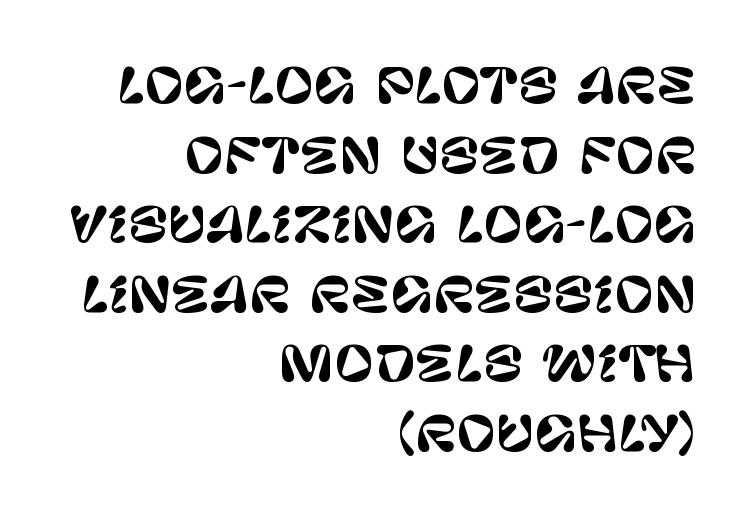
The image shows 48 px sans-serif type; set right-aligned, normal line spacing (1.45x), normal letter spacing, not underlined; low stroke contrast and a large x-height.
